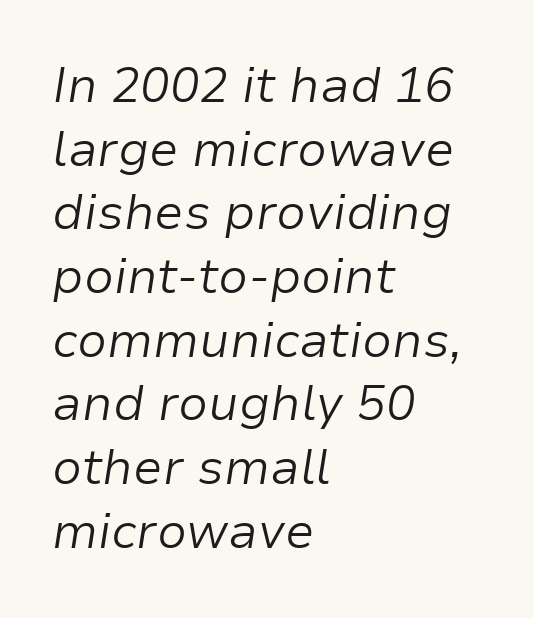
{"italic": "yes", "lean": "right", "slant_degrees": 9, "bold": "no", "weight": "light", "width": "normal", "stroke_contrast": "low", "x_height": "medium", "monospaced": "no", "underline": "no", "align": "left", "line_spacing": "normal", "line_spacing_ratio": 1.3, "letter_spacing": "normal", "letter_spacing_em": 0.0, "glyph_px": 49}
